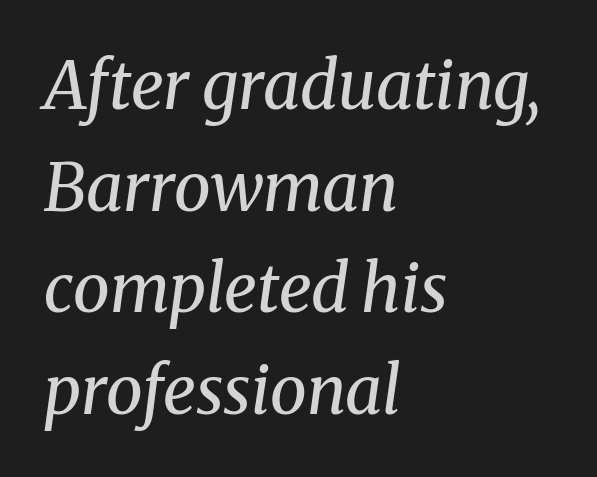
Q: Is the text bold? A: No.
Q: Is the text italic (slanted)? A: Yes, it leans right by about 8 degrees.
Q: Is the typeface a serif or a sans-serif typeface? A: Serif.
Q: Is the text underlined? A: No.
Q: How is the paragraph aligned? A: Left-aligned.
Q: Is the spacing between letters normal or unusually wide? A: Normal.
Q: Is the spacing between lines tight, normal or loose? A: Normal.
Q: Width (condensed, normal, or wide)? A: Normal.
Q: Stroke contrast? A: Medium.
Q: x-height? A: Medium.
Q: Monospaced? A: No.
